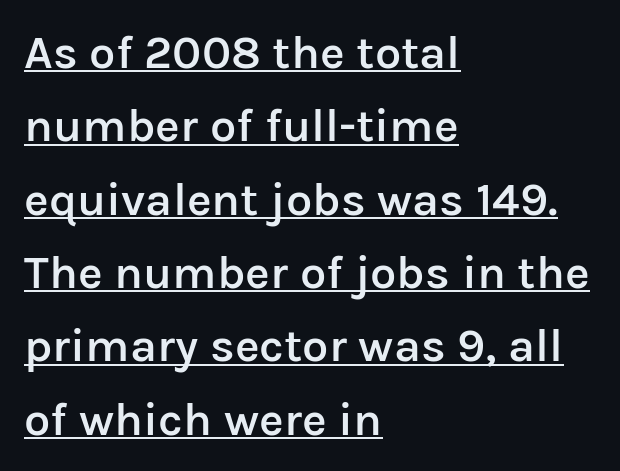
Q: Is the text bold? A: Semi-bold.
Q: Is the text italic (slanted)? A: No, it is upright.
Q: Is the typeface a serif or a sans-serif typeface? A: Sans-serif.
Q: Is the text underlined? A: Yes.
Q: How is the paragraph aligned? A: Left-aligned.
Q: Is the spacing between letters normal or unusually wide? A: Normal.
Q: Is the spacing between lines tight, normal or loose? A: Normal.
Q: Width (condensed, normal, or wide)? A: Normal.
Q: Stroke contrast? A: Low.
Q: x-height? A: Medium.
Q: Monospaced? A: No.
